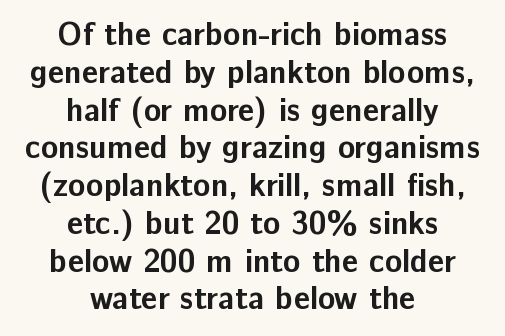
Bold? Absolutely — the strokes are thick and heavy. Rendered with straight, roman letterforms. The specimen omits any rule beneath the text block's lines. This rendering leaves character spacing at its baseline value. The rag falls on both sides of this text block equally. Each letter keeps its own natural width here, so spacing adapts to shape.
